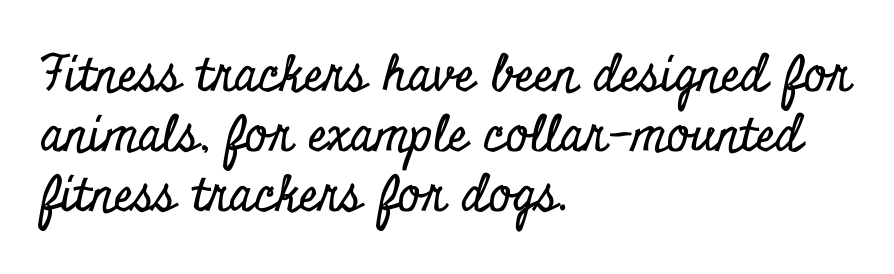
{"serif": "yes", "width": "condensed", "stroke_contrast": "low", "x_height": "small", "monospaced": "no", "underline": "no", "align": "left", "line_spacing_ratio": 1.22, "letter_spacing": "normal", "letter_spacing_em": 0.0, "glyph_px": 49}
